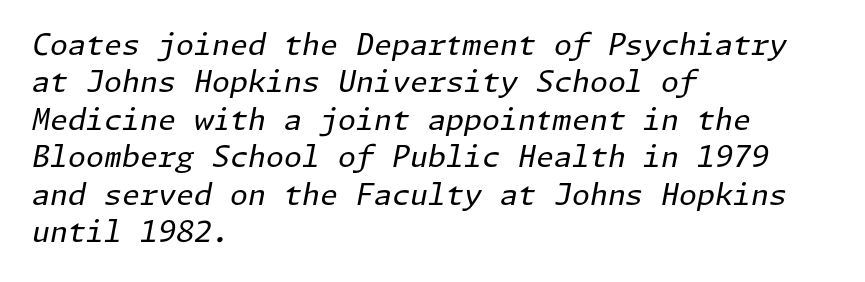
Evenly set lines give the paragraph a standard silhouette. The baseline area is clear. The rendering keeps characters at their native spacing. A typesetter would mark this as italic. This rendering uses left alignment, leaving the right contour irregular.
